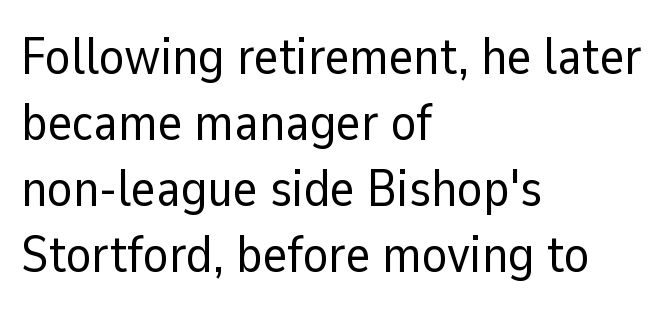
{"serif": "no", "italic": "no", "bold": "no", "weight": "regular", "width": "normal", "stroke_contrast": "low", "x_height": "medium", "monospaced": "no", "underline": "no", "align": "left", "line_spacing": "normal", "line_spacing_ratio": 1.27, "letter_spacing": "normal", "letter_spacing_em": 0.0, "glyph_px": 52}
